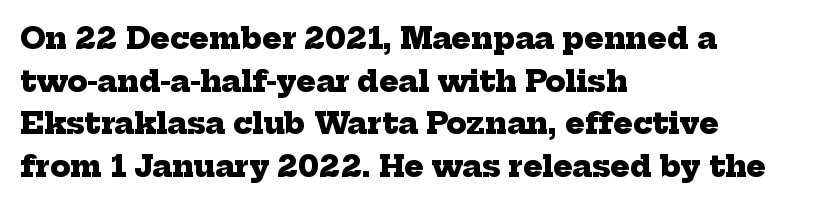
Q: Is the text bold? A: Yes.
Q: Is the typeface a serif or a sans-serif typeface? A: Serif.
Q: Is the text underlined? A: No.
Q: How is the paragraph aligned? A: Left-aligned.
Q: Is the spacing between letters normal or unusually wide? A: Normal.
Q: Is the spacing between lines tight, normal or loose? A: Normal.
Q: Width (condensed, normal, or wide)? A: Normal.
Q: Stroke contrast? A: Low.
Q: x-height? A: Medium.
Q: Monospaced? A: No.
